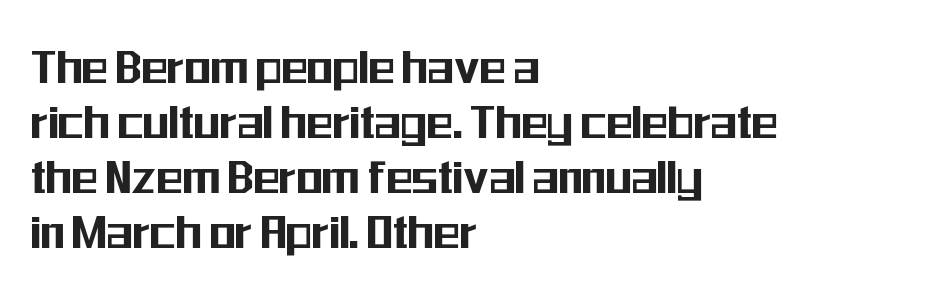
Q: Is the text italic (slanted)? A: No, it is upright.
Q: Is the typeface a serif or a sans-serif typeface? A: Sans-serif.
Q: Is the text underlined? A: No.
Q: How is the paragraph aligned? A: Left-aligned.
Q: Is the spacing between letters normal or unusually wide? A: Normal.
Q: Is the spacing between lines tight, normal or loose? A: Tight.
Q: Width (condensed, normal, or wide)? A: Condensed.
Q: Stroke contrast? A: Medium.
Q: x-height? A: Medium.
Q: Monospaced? A: No.
